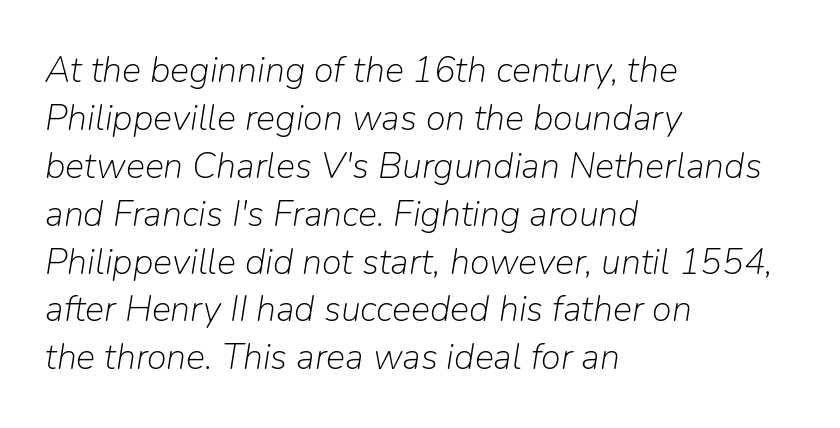
The image shows 36 px light type, italic (leaning right); set left-aligned, normal line spacing (1.33x), normal letter spacing, not underlined; low stroke contrast and a medium x-height.
